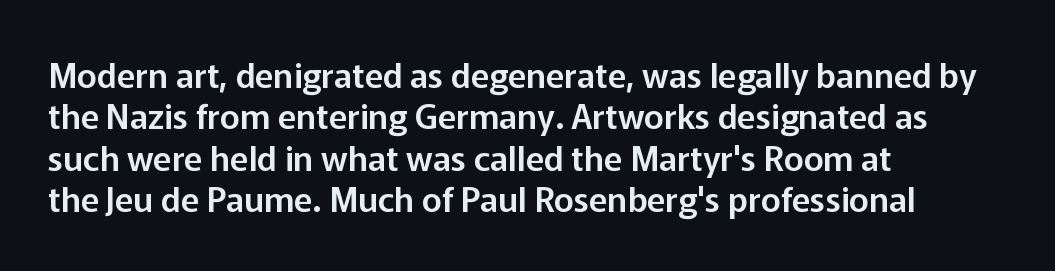
The letters stand upright; this is a roman face. What kind of face is this? One without serifs — a sans. These lines are rendered in a variable-pitch font. The strip under each line holds only bare page. Is the letter spacing exaggerated? No — it looks like the ordinary default.
